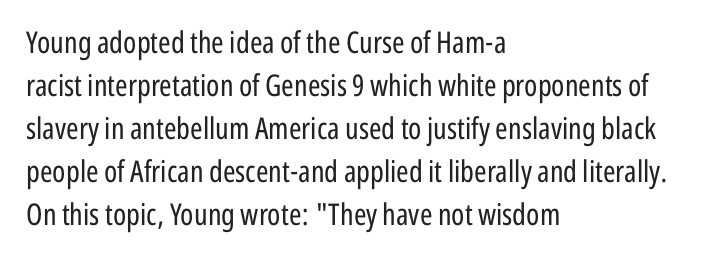
The image shows 30 px regular-weight, condensed sans-serif type, upright; set left-aligned, normal line spacing (1.43x), normal letter spacing, not underlined; low stroke contrast and a medium x-height.
